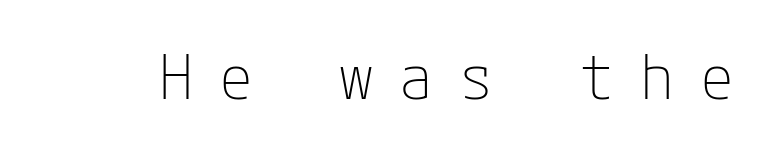
{"serif": "no", "italic": "no", "bold": "no", "weight": "thin", "width": "normal", "stroke_contrast": "low", "x_height": "medium", "underline": "no", "letter_spacing": "wide", "letter_spacing_em": 0.42, "glyph_px": 62}
